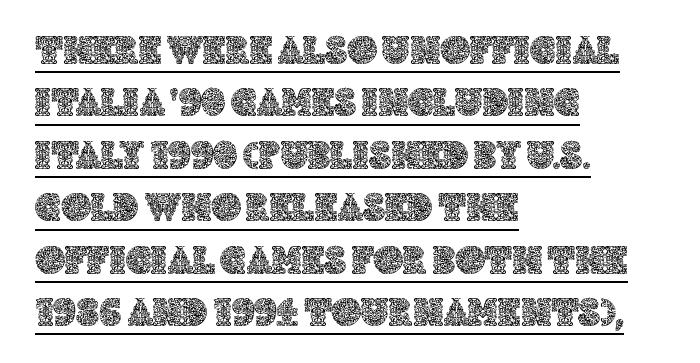
Q: Is the text italic (slanted)? A: No, it is upright.
Q: Is the text underlined? A: Yes.
Q: How is the paragraph aligned? A: Left-aligned.
Q: Is the spacing between letters normal or unusually wide? A: Normal.
Q: Is the spacing between lines tight, normal or loose? A: Normal.
Q: Width (condensed, normal, or wide)? A: Normal.
Q: x-height? A: Large.
Q: Monospaced? A: No.
